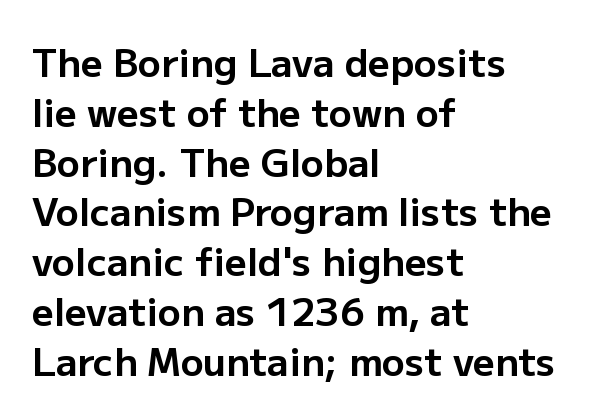
Q: Is the text bold? A: Yes.
Q: Is the text italic (slanted)? A: No, it is upright.
Q: Is the typeface a serif or a sans-serif typeface? A: Sans-serif.
Q: Is the text underlined? A: No.
Q: How is the paragraph aligned? A: Left-aligned.
Q: Is the spacing between letters normal or unusually wide? A: Normal.
Q: Is the spacing between lines tight, normal or loose? A: Normal.
Q: Width (condensed, normal, or wide)? A: Normal.
Q: Stroke contrast? A: Low.
Q: x-height? A: Medium.
Q: Monospaced? A: No.
